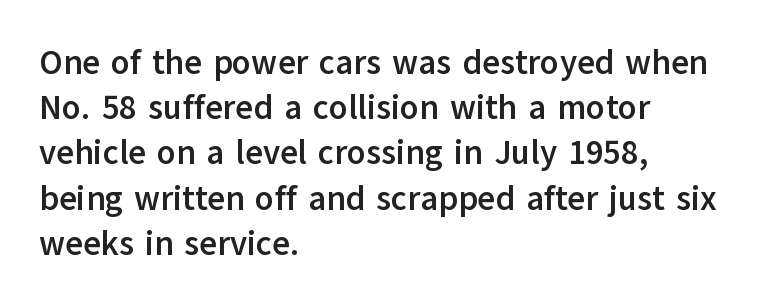
{"serif": "no", "italic": "no", "bold": "yes", "weight": "semibold", "width": "normal", "stroke_contrast": "low", "x_height": "medium", "monospaced": "no", "underline": "no", "align": "left", "line_spacing": "normal", "line_spacing_ratio": 1.33, "letter_spacing": "normal", "letter_spacing_em": 0.0, "glyph_px": 34}
